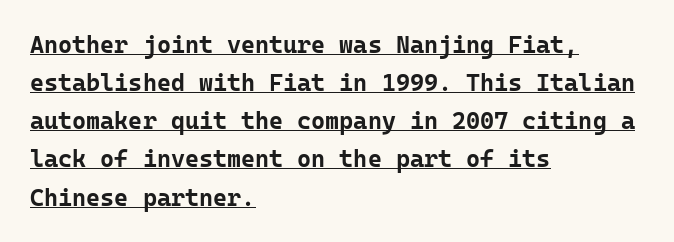
The lettering is marked with a stroke running underneath it. Posture: vertical. The rag falls on the right side of this text block. Tracking here is standard; glyphs follow each other at the usual distance. In terms of weight, the rendering is a true, heavy bold.
